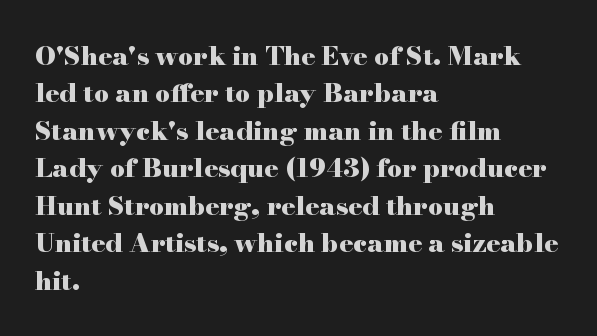
When letters stand straight like this, we call the style roman or upright. A clean baseline with only descenders dipping below it. Horizontally, the lines are justified to the leading edge only. Is there much room between lines? A standard amount, neither cramped nor airy.
